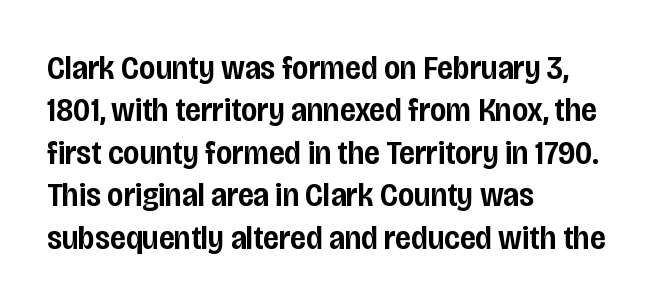
The letters advance in unequal steps, a hallmark of proportional type. Rows of type keep a routine distance in the vertical direction. A typesetter would call this zero additional tracking. These words are printed semibold, heavier than regular yet not bold. The space directly below the letters is spotless. What kind of face is this? One without serifs — a sans.
